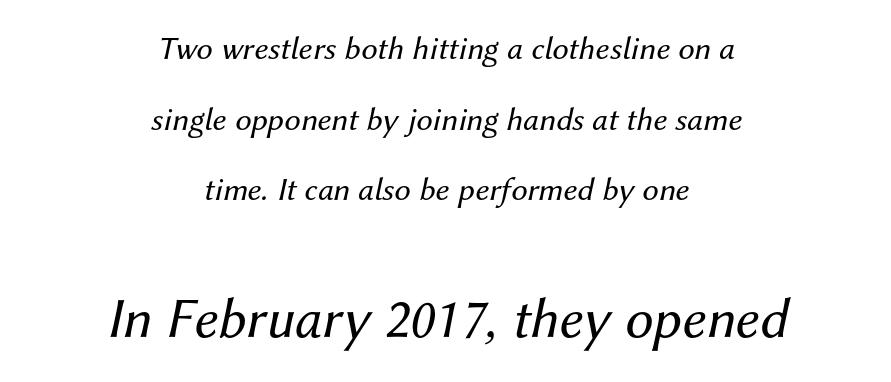
The image shows 57 px regular-weight type, italic (leaning right); set centered, loose line spacing (2.14x), normal letter spacing, not underlined; the second (bottom) block is 1.73x larger; medium stroke contrast and a medium x-height.
